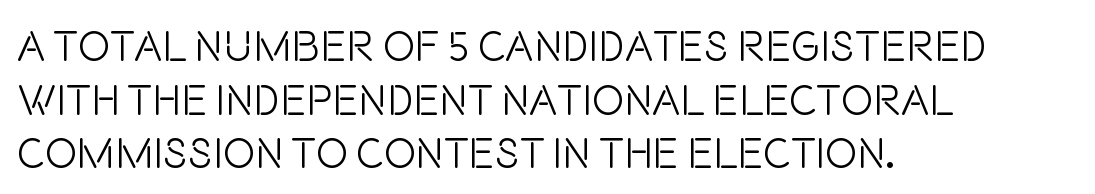
Q: Is the text bold? A: No.
Q: Is the text italic (slanted)? A: No, it is upright.
Q: Is the typeface a serif or a sans-serif typeface? A: Sans-serif.
Q: Is the text underlined? A: No.
Q: How is the paragraph aligned? A: Left-aligned.
Q: Is the spacing between letters normal or unusually wide? A: Normal.
Q: Is the spacing between lines tight, normal or loose? A: Normal.
Q: Width (condensed, normal, or wide)? A: Condensed.
Q: Stroke contrast? A: Low.
Q: x-height? A: Large.
Q: Monospaced? A: No.
